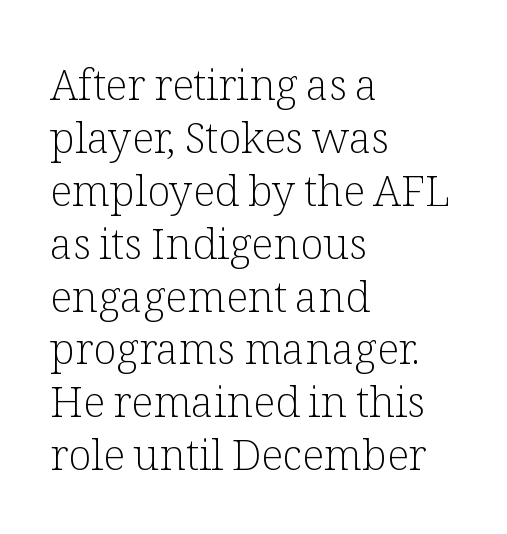
Each letter keeps its own natural width here, so spacing adapts to shape. The type sits square on the baseline with zero lean. Check under the words: just untouched page. Short note: letters normally spaced.
